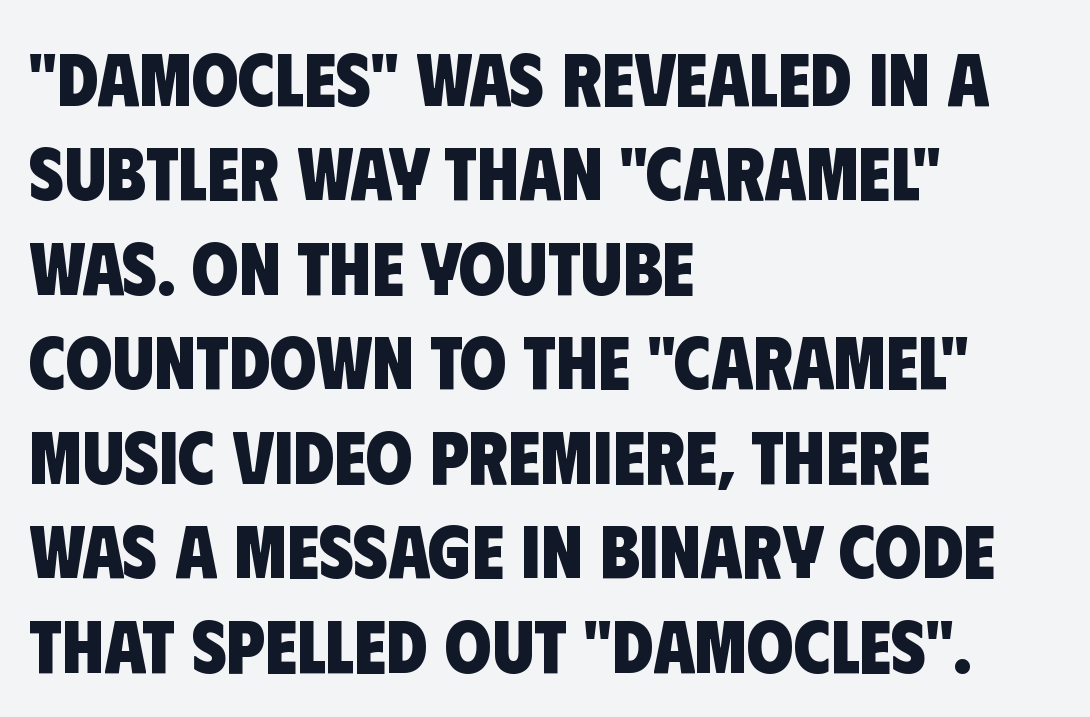
{"serif": "no", "bold": "yes", "weight": "heavy", "width": "condensed", "stroke_contrast": "low", "x_height": "large", "monospaced": "no", "underline": "no", "align": "left", "line_spacing": "normal", "line_spacing_ratio": 1.26, "letter_spacing": "normal", "letter_spacing_em": 0.0, "glyph_px": 75}
